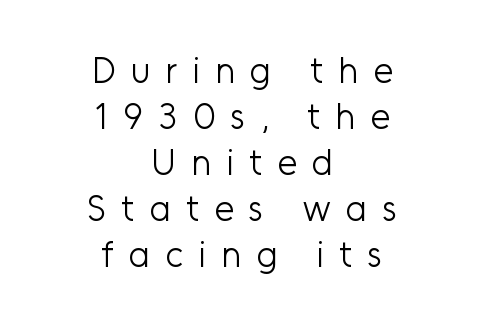
Short and long lines alike share a common midpoint. A typesetter would call this leading conventional body-copy spacing. A typesetter would call this proportional, since set widths differ per character. If you drew a line through each stem, it would be perfectly vertical. No word sits above an underline.
